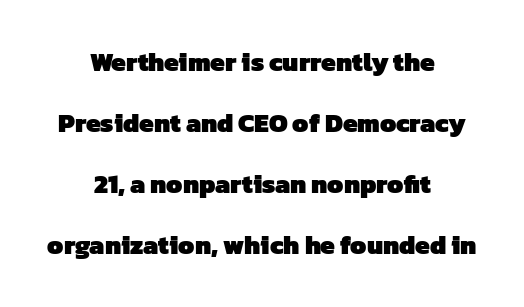
The image shows 26 px bold type; set centered, loose line spacing (2.34x), normal letter spacing, not underlined.
